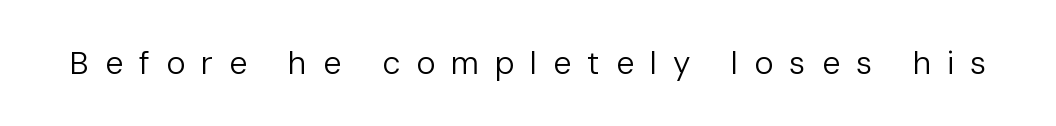
The image shows 32 px regular-weight sans-serif type, upright; set unusually wide letter spacing (+0.5 em), not underlined; low stroke contrast and a medium x-height.
